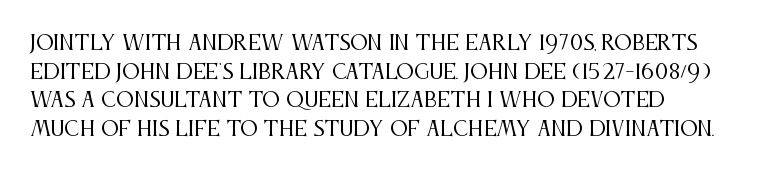
The image shows 20 px text type, upright; set normal line spacing (1.43x), normal letter spacing, not underlined.
